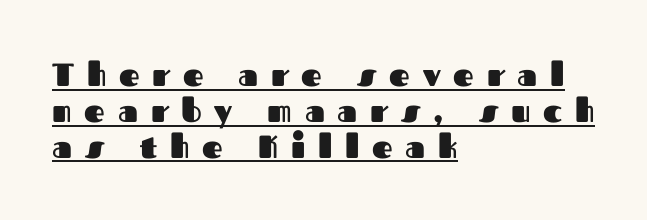
{"serif": "no", "italic": "no", "bold": "yes", "weight": "heavy", "width": "normal", "stroke_contrast": "medium", "x_height": "medium", "monospaced": "no", "underline": "yes", "align": "left", "line_spacing": "tight", "line_spacing_ratio": 1.12, "letter_spacing": "wide", "letter_spacing_em": 0.4, "glyph_px": 32}
